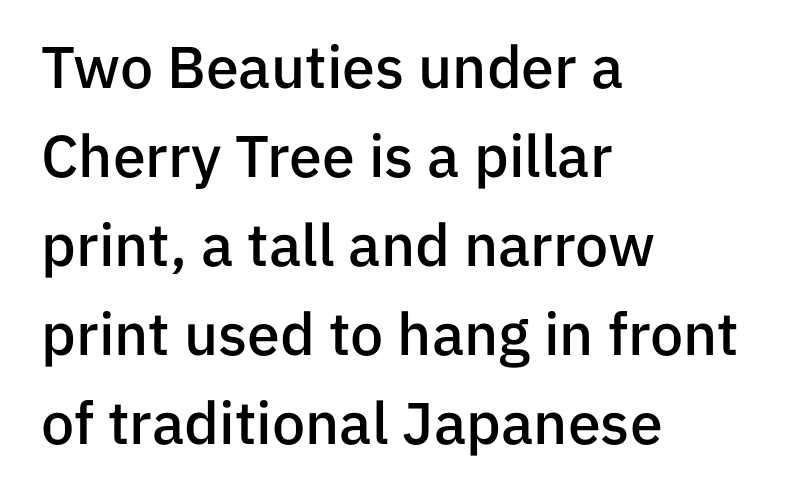
{"serif": "no", "italic": "no", "bold": "semi", "weight": "semibold", "width": "normal", "stroke_contrast": "low", "x_height": "medium", "monospaced": "no", "underline": "no", "align": "left", "line_spacing": "normal", "line_spacing_ratio": 1.51, "letter_spacing": "normal", "letter_spacing_em": 0.0, "glyph_px": 59}
